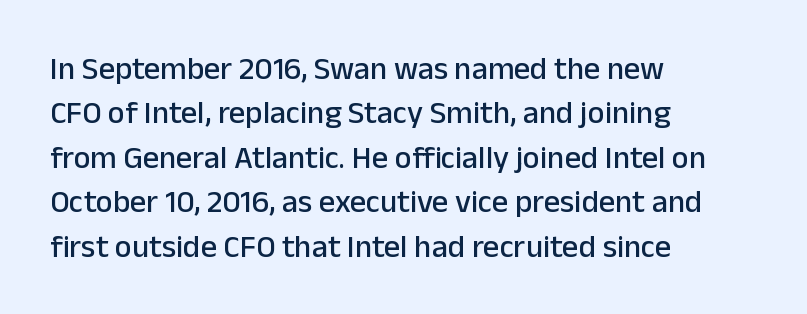
The image shows 32 px sans-serif type, upright; set left-aligned, normal line spacing (1.39x), normal letter spacing, not underlined; low stroke contrast and a medium x-height.
